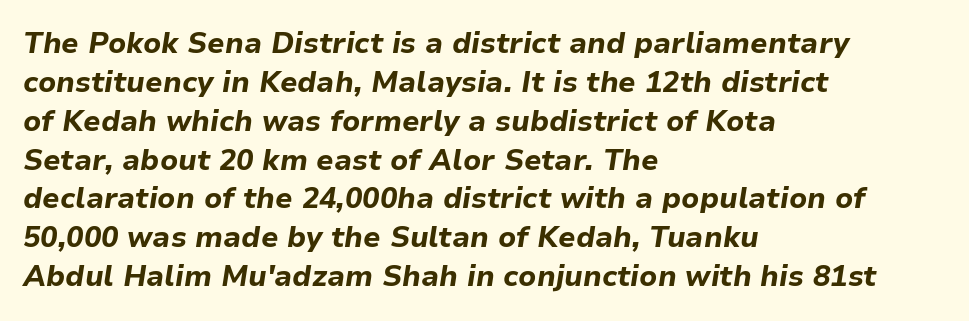
{"italic": "yes", "lean": "right", "slant_degrees": 9, "bold": "yes", "weight": "bold", "width": "normal", "stroke_contrast": "low", "x_height": "medium", "monospaced": "no", "underline": "no", "align": "left", "line_spacing": "normal", "line_spacing_ratio": 1.34, "letter_spacing": "normal", "letter_spacing_em": 0.0, "glyph_px": 29}
